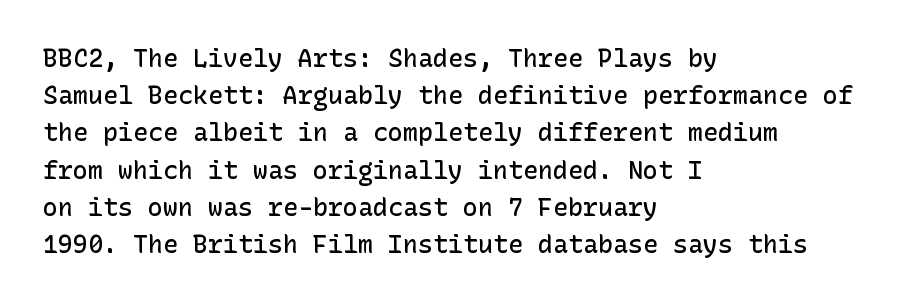
Normally led — the rows are evenly, conventionally spaced. Strokes here are thickened, but only to semibold level. Tracking value appears to be zero — textbook default spacing. A roman cut, with each character standing at attention. Teacher's note: observe the even left margin — that is flush-left alignment.
